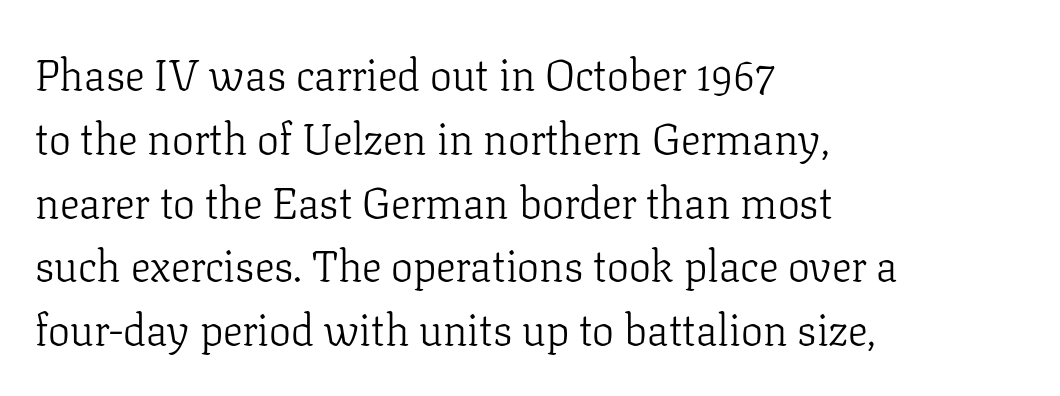
Q: Is the text bold? A: No.
Q: Is the text italic (slanted)? A: No, it is upright.
Q: Is the typeface a serif or a sans-serif typeface? A: Serif.
Q: Is the text underlined? A: No.
Q: How is the paragraph aligned? A: Left-aligned.
Q: Is the spacing between letters normal or unusually wide? A: Normal.
Q: Is the spacing between lines tight, normal or loose? A: Normal.
Q: Width (condensed, normal, or wide)? A: Normal.
Q: Stroke contrast? A: Low.
Q: x-height? A: Medium.
Q: Monospaced? A: No.
